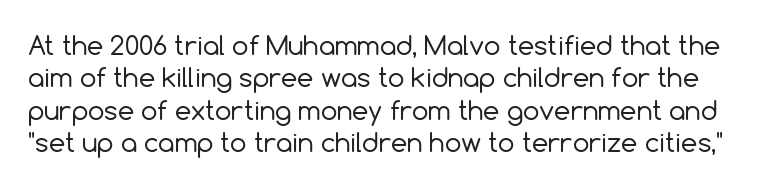
{"italic": "no", "bold": "no", "underline": "no", "line_spacing": "normal", "line_spacing_ratio": 1.25, "letter_spacing": "normal", "letter_spacing_em": 0.0, "glyph_px": 26}
